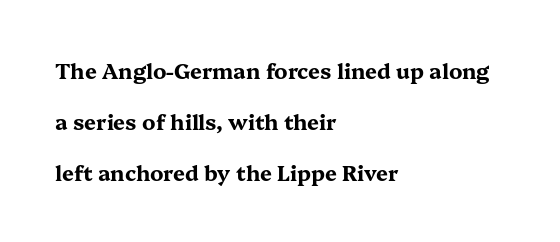
The image shows 21 px bold type, upright; set left-aligned, loose line spacing (2.42x), normal letter spacing, not underlined.
